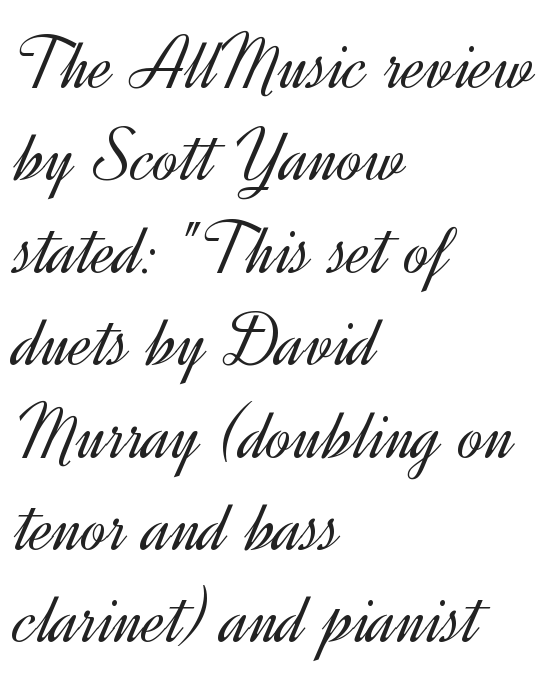
{"serif": "no", "bold": "no", "weight": "light", "width": "normal", "x_height": "small", "monospaced": "no", "underline": "no", "align": "left", "line_spacing_ratio": 1.2, "letter_spacing": "normal", "letter_spacing_em": 0.0, "glyph_px": 77}
